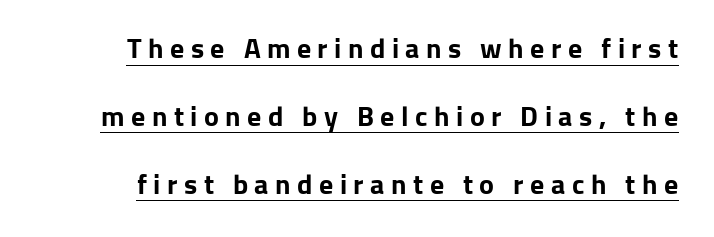
{"serif": "no", "italic": "no", "bold": "yes", "weight": "bold", "width": "normal", "stroke_contrast": "low", "x_height": "medium", "monospaced": "no", "underline": "yes", "line_spacing": "loose", "line_spacing_ratio": 2.42, "letter_spacing": "wide", "letter_spacing_em": 0.23, "glyph_px": 28}
